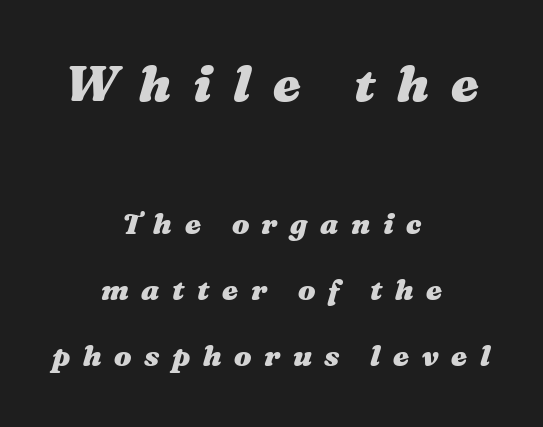
Q: Is the text bold? A: Yes.
Q: Is the text italic (slanted)? A: Yes, it leans right by about 16 degrees.
Q: Is the text underlined? A: No.
Q: How is the paragraph aligned? A: Centered.
Q: Is the spacing between letters normal or unusually wide? A: Unusually wide.
Q: Is the spacing between lines tight, normal or loose? A: Loose.
Q: Which block of text is set in a larger size, the first (top) or the second (bottom)? A: The first (top) one.
Q: Width (condensed, normal, or wide)? A: Wide.
Q: Stroke contrast? A: Medium.
Q: x-height? A: Medium.
Q: Monospaced? A: No.
